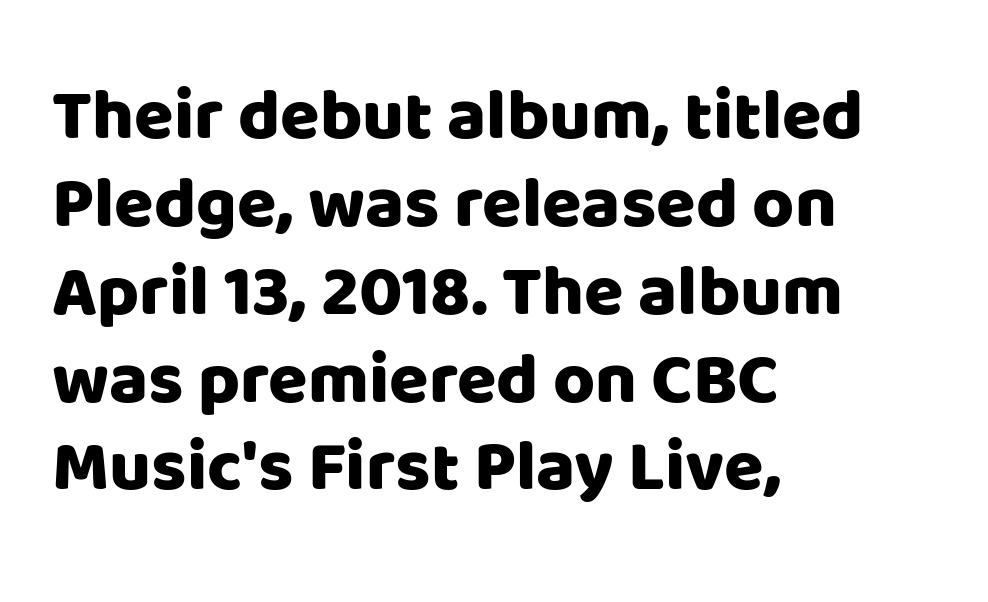
{"serif": "no", "italic": "no", "width": "normal", "stroke_contrast": "low", "x_height": "large", "monospaced": "no", "underline": "no", "align": "left", "line_spacing_ratio": 1.22, "letter_spacing": "normal", "letter_spacing_em": 0.0, "glyph_px": 72}
